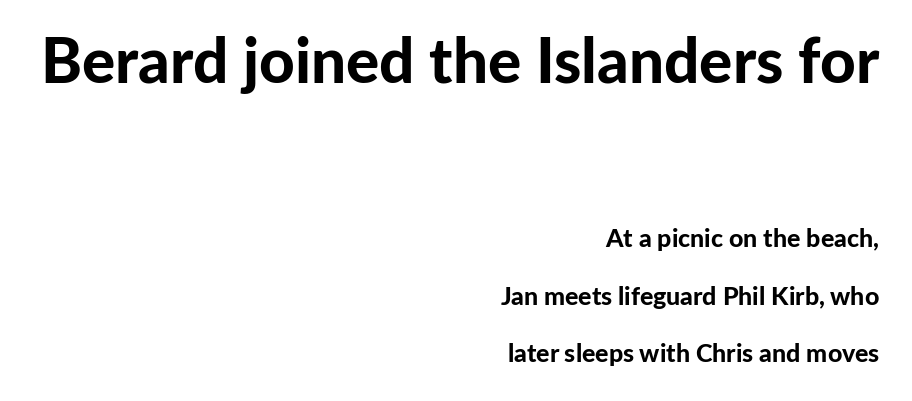
The passage is arranged like a letterhead date or caption credit — flush right. Weight check: bold — yes, fully. Type size steps down from the first block to the second. Every stem runs plumb, perpendicular to the baseline. Is this a sans? Yes — the strokes have no serifs.
